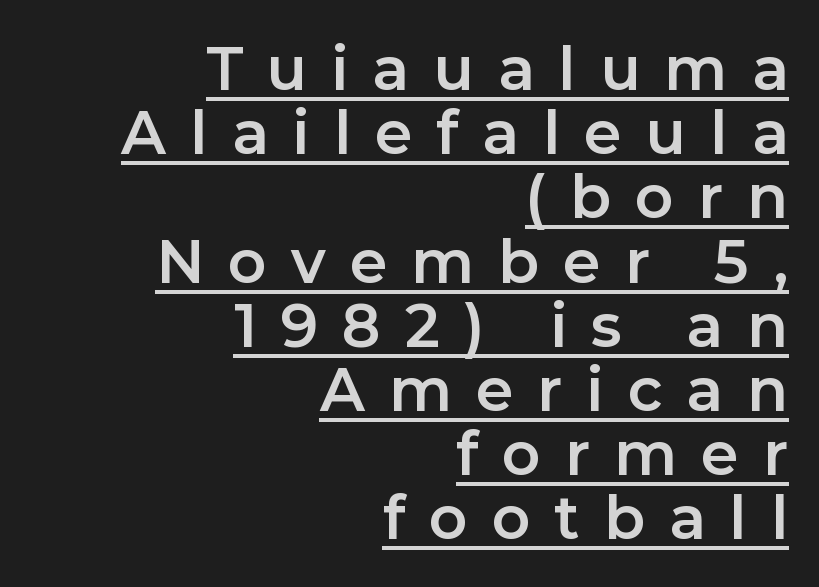
Q: Is the text italic (slanted)? A: No, it is upright.
Q: Is the typeface a serif or a sans-serif typeface? A: Sans-serif.
Q: Is the text underlined? A: Yes.
Q: How is the paragraph aligned? A: Right-aligned.
Q: Is the spacing between letters normal or unusually wide? A: Unusually wide.
Q: Is the spacing between lines tight, normal or loose? A: Tight.
Q: Width (condensed, normal, or wide)? A: Normal.
Q: Stroke contrast? A: Low.
Q: x-height? A: Medium.
Q: Monospaced? A: No.
